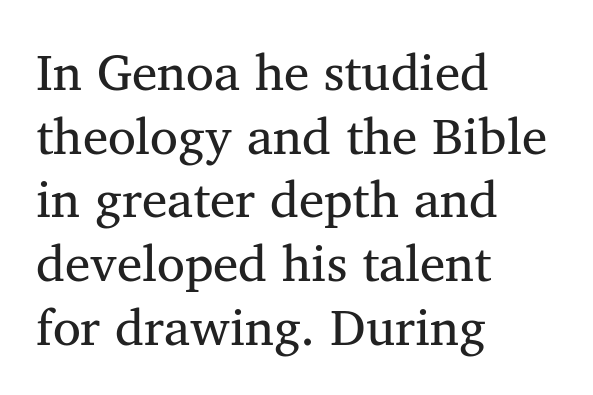
Q: Is the text bold? A: No.
Q: Is the text italic (slanted)? A: No, it is upright.
Q: Is the typeface a serif or a sans-serif typeface? A: Serif.
Q: Is the text underlined? A: No.
Q: How is the paragraph aligned? A: Left-aligned.
Q: Is the spacing between letters normal or unusually wide? A: Normal.
Q: Is the spacing between lines tight, normal or loose? A: Normal.
Q: Width (condensed, normal, or wide)? A: Normal.
Q: Stroke contrast? A: Medium.
Q: x-height? A: Medium.
Q: Monospaced? A: No.
